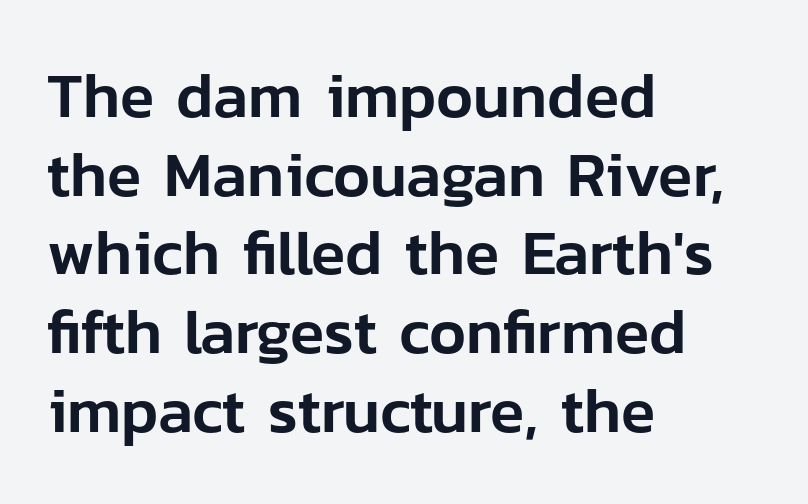
{"serif": "no", "italic": "no", "width": "normal", "stroke_contrast": "low", "x_height": "medium", "monospaced": "no", "underline": "no", "align": "left", "line_spacing": "normal", "line_spacing_ratio": 1.25, "letter_spacing": "normal", "letter_spacing_em": 0.0, "glyph_px": 63}
